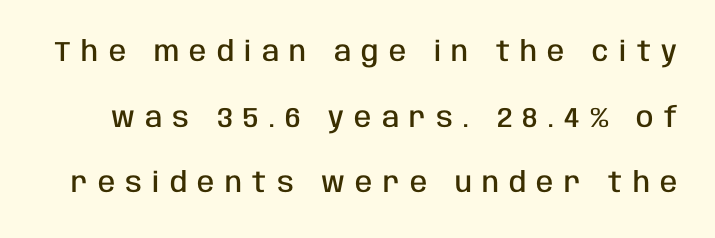
The image shows 28 px semibold, condensed sans-serif type, upright; set loose line spacing (2.34x), unusually wide letter spacing (+0.37 em), not underlined; low stroke contrast and a large x-height.
